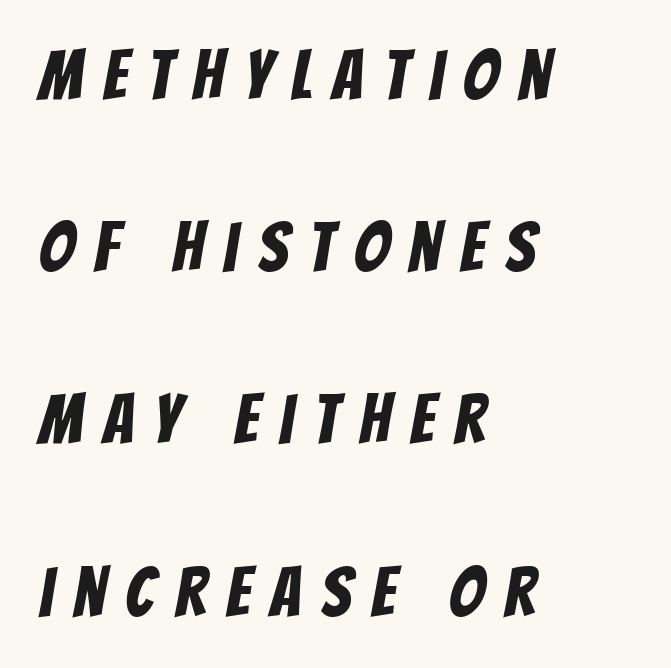
The image shows 70 px condensed sans-serif type; set left-aligned, loose line spacing (2.46x), unusually wide letter spacing (+0.29 em), not underlined; low stroke contrast and a large x-height.
